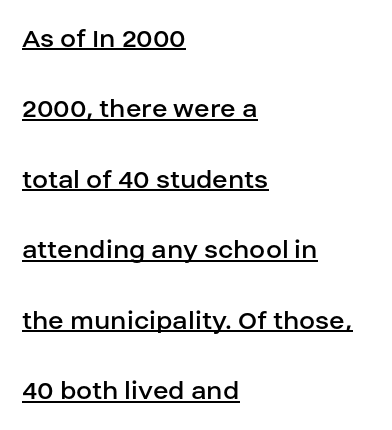
{"serif": "no", "italic": "no", "bold": "no", "weight": "regular", "width": "normal", "stroke_contrast": "low", "x_height": "large", "monospaced": "no", "underline": "yes", "align": "left", "line_spacing": "loose", "line_spacing_ratio": 2.43, "letter_spacing": "normal", "letter_spacing_em": 0.0, "glyph_px": 29}
